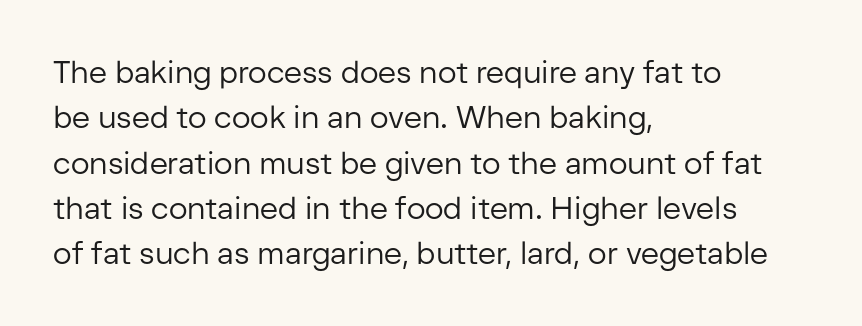
Is this a fixed-width face? No — the glyphs have proportional, varying widths. Bare-footed words on every line. Short and long lines alike share a common starting point at left. Between one letter and the next there's only the usual sliver of space. The specimen reads as upright at a glance.
